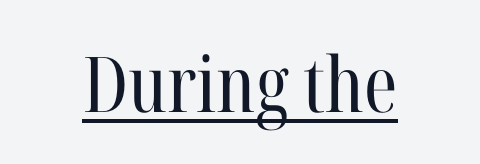
The passage shown is typeset with a serif family. The face used here is rendered with its standard letterfit. The sample's only ornament is a line tracing under the words. Visually the block forms a symmetrical silhouette, jagged on both flanks. A typesetter would call this proportional, since set widths differ per character.
